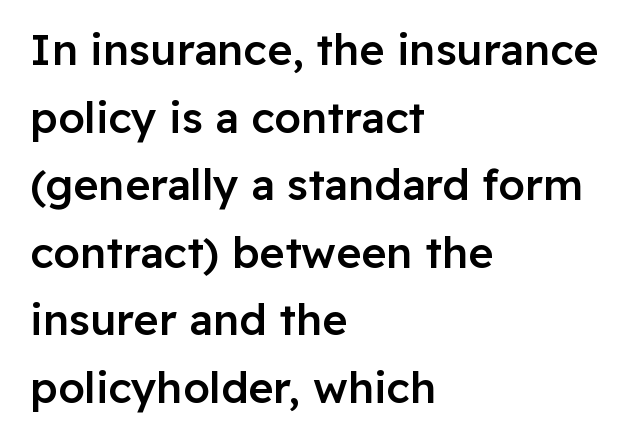
{"serif": "no", "italic": "no", "bold": "semi", "weight": "semibold", "width": "normal", "stroke_contrast": "low", "x_height": "medium", "monospaced": "no", "underline": "no", "align": "left", "line_spacing": "normal", "line_spacing_ratio": 1.57, "letter_spacing": "normal", "letter_spacing_em": 0.0, "glyph_px": 43}
